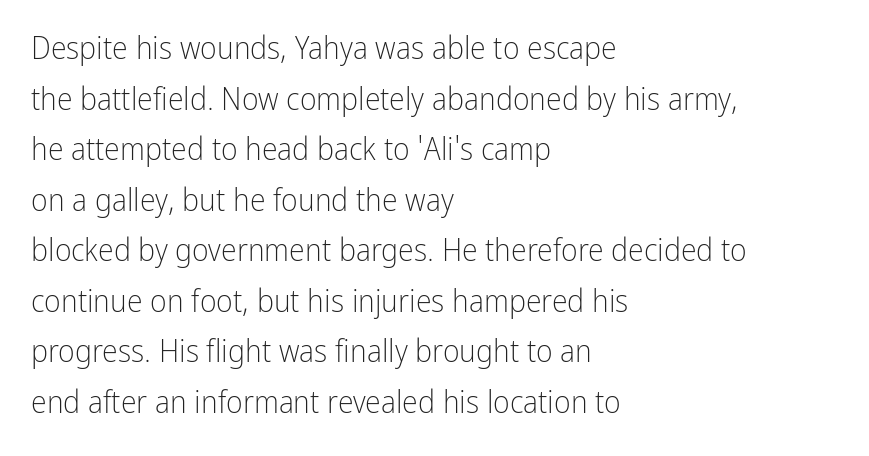
Each letter keeps its own natural width here, so spacing adapts to shape. One glance says typical: line gaps are just what's usual. The area under the type is left untouched. Weight: in the light-to-regular range. If you drew a ruler down the left edge, every line would touch it.
